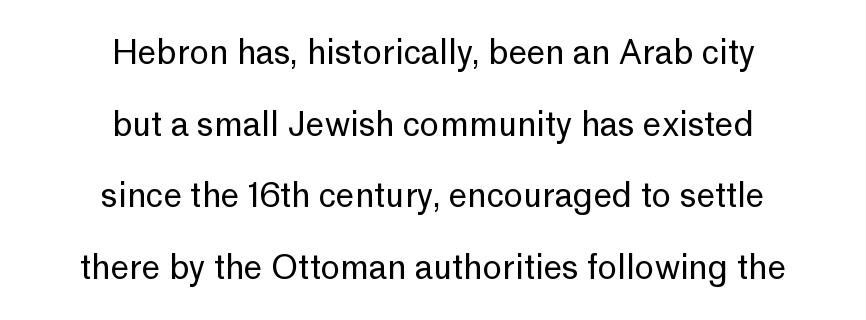
The image shows 33 px regular-weight sans-serif type, upright; set centered, loose line spacing (2.17x), normal letter spacing, not underlined; low stroke contrast and a medium x-height.
